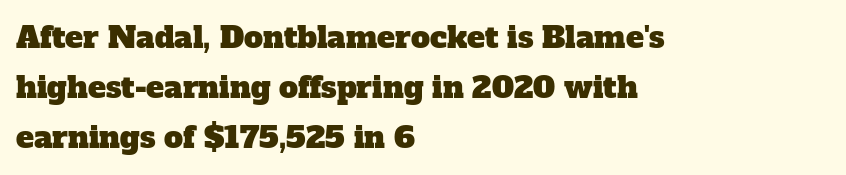
Q: Is the typeface a serif or a sans-serif typeface? A: Serif.
Q: Is the text underlined? A: No.
Q: How is the paragraph aligned? A: Left-aligned.
Q: Is the spacing between letters normal or unusually wide? A: Normal.
Q: Is the spacing between lines tight, normal or loose? A: Normal.
Q: Width (condensed, normal, or wide)? A: Normal.
Q: Stroke contrast? A: Low.
Q: x-height? A: Medium.
Q: Monospaced? A: No.
